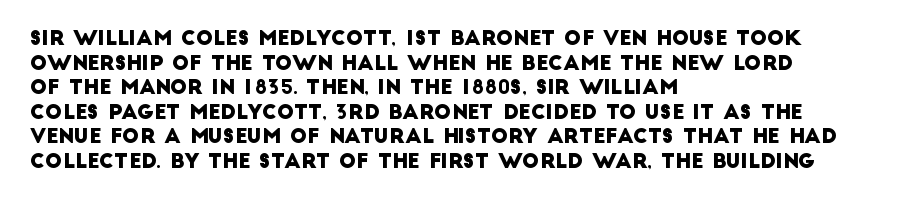
The image shows 20 px text type; set left-aligned, line spacing 1.23x, normal letter spacing, not underlined.
